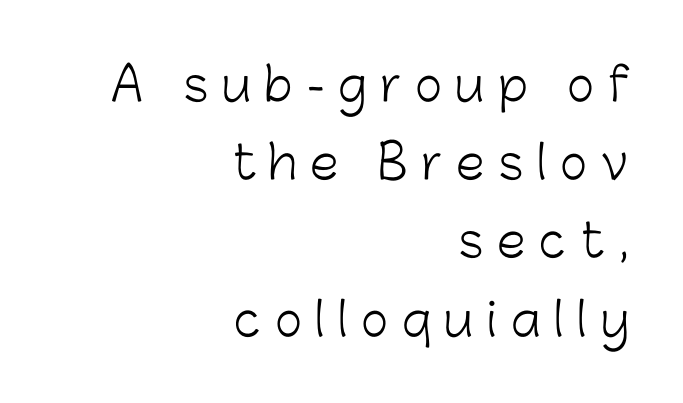
{"serif": "no", "italic": "no", "bold": "no", "weight": "light", "width": "normal", "stroke_contrast": "low", "x_height": "medium", "monospaced": "no", "underline": "no", "align": "right", "line_spacing": "normal", "line_spacing_ratio": 1.7, "letter_spacing": "wide", "letter_spacing_em": 0.3, "glyph_px": 46}
